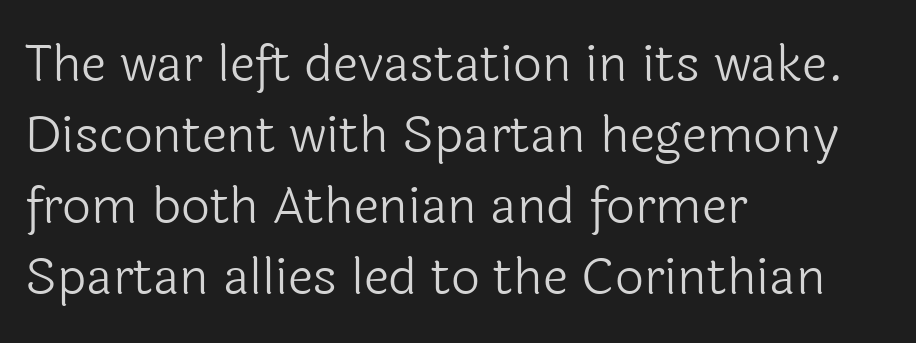
{"serif": "no", "italic": "no", "bold": "no", "weight": "light", "width": "normal", "x_height": "medium", "monospaced": "no", "underline": "no", "align": "left", "line_spacing": "normal", "line_spacing_ratio": 1.39, "letter_spacing": "normal", "letter_spacing_em": 0.0, "glyph_px": 51}
